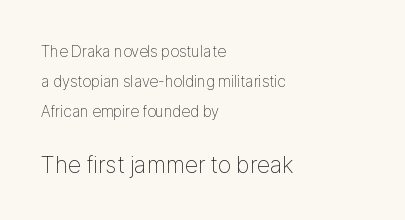
The image shows 24 px text type, upright; set left-aligned, line spacing 1.87x, normal letter spacing, not underlined; the second (bottom) block is 1.5x larger.
